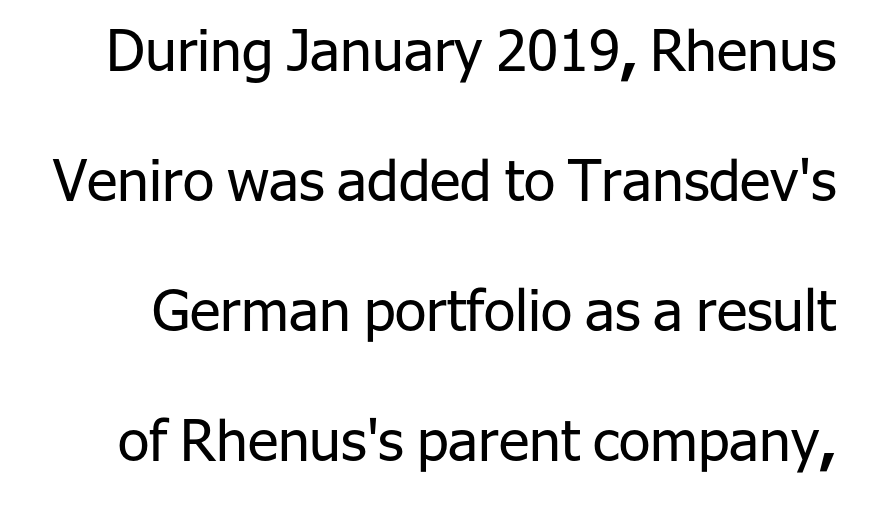
The type family on display is of the sans-serif kind. The passage shown is not bold in any degree. Check the space under the baseline: it is left empty. Note the varied advance widths — an 'i' is clearly narrower than an 'm'. A typesetter would mark this as roman, not italic. The space between consecutive lines is lavish.
